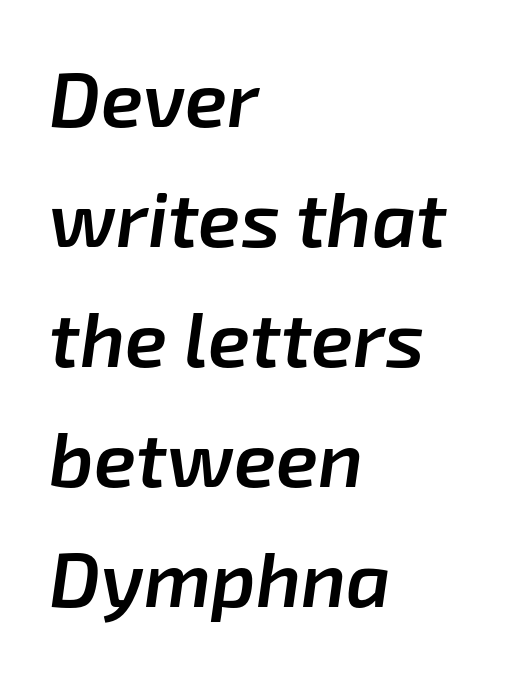
What stands out about the letter spacing? Nothing — it is the standard amount. The rendering uses a semibold face; strokes are thickened but not to full bold. The typesetter chose a ragged-right arrangement here. Normally led — the rows are evenly, conventionally spaced. Every character sits at an angle, as italics do.
